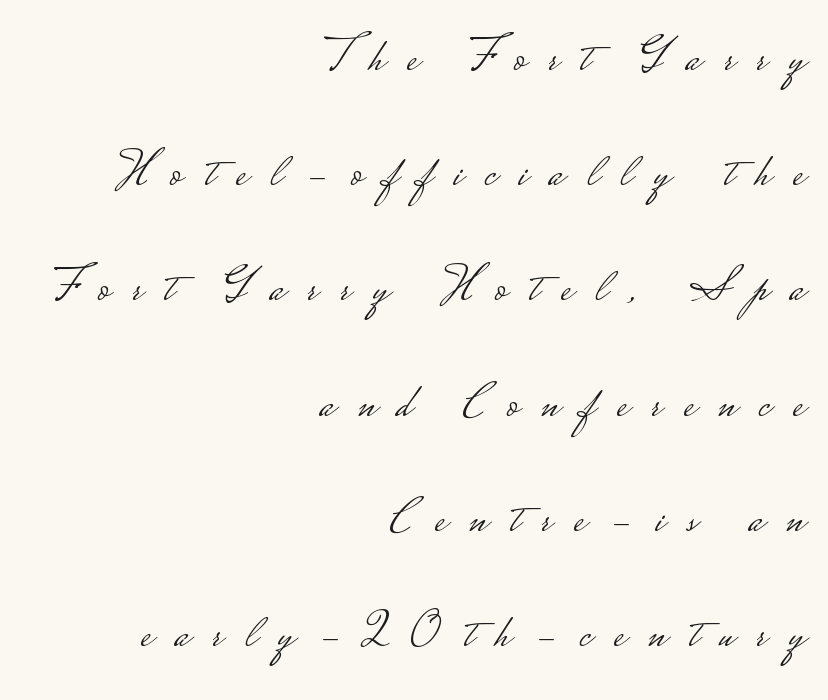
Stem width sits at or under what a default text font uses. The specimen omits any rule beneath the text block's lines. Stroke terminals: plain, sans-serif. Honestly, the rows look like they've been pulled way apart. Think of a printed novel: that variable character pitch is what you see here.
